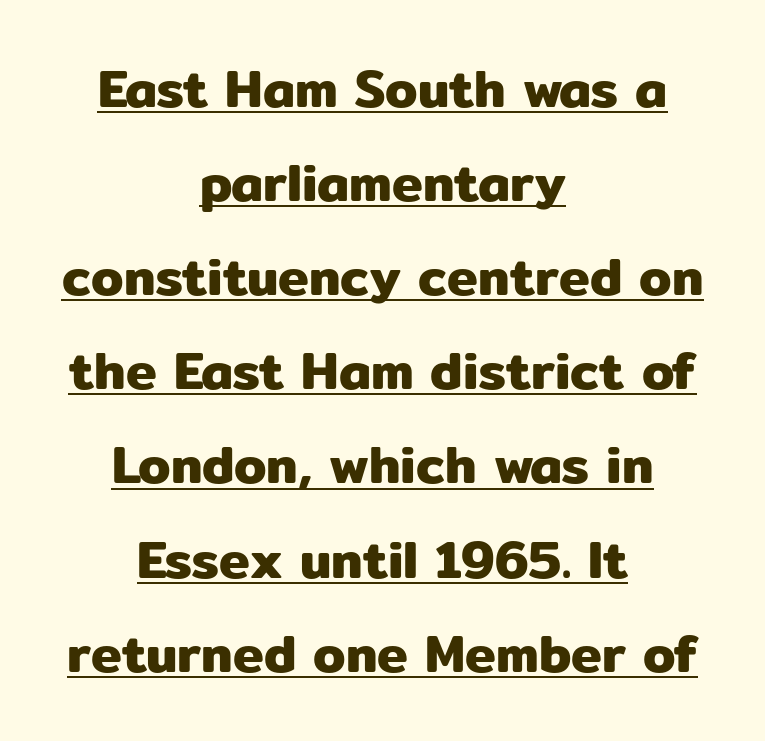
Like a heading marked for emphasis, these lines bear an underscore. This is the regular roman posture of the typeface. This sample has the flowing, uneven cadence of proportional lettering. Serifs: no, the terminals of the letterforms are clean. Caption: standard tracking, unaltered.
